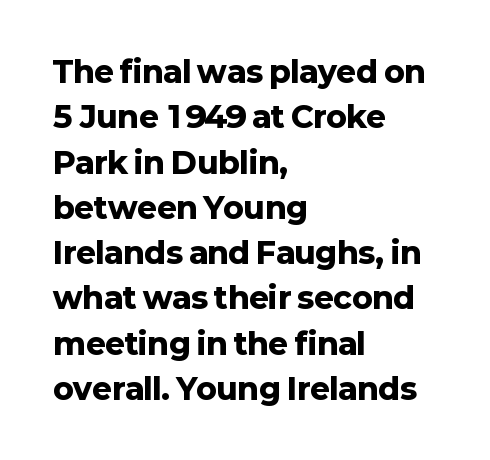
Q: Is the text bold? A: Yes.
Q: Is the text italic (slanted)? A: No, it is upright.
Q: Is the typeface a serif or a sans-serif typeface? A: Sans-serif.
Q: Is the text underlined? A: No.
Q: How is the paragraph aligned? A: Left-aligned.
Q: Is the spacing between letters normal or unusually wide? A: Normal.
Q: Is the spacing between lines tight, normal or loose? A: Normal.
Q: Width (condensed, normal, or wide)? A: Normal.
Q: Stroke contrast? A: Low.
Q: x-height? A: Medium.
Q: Monospaced? A: No.
